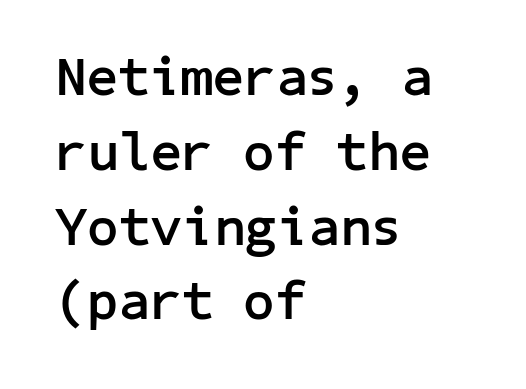
The characters display no serif detailing; their extremities are plain. Default kerning and tracking; the words read as compact shapes. I'd describe the lettering as bold — thick and assertive. In terms of posture, this sample is upright. The lines in this sample share a left origin and differ only in where they stop. The strip under each line holds only bare page.
